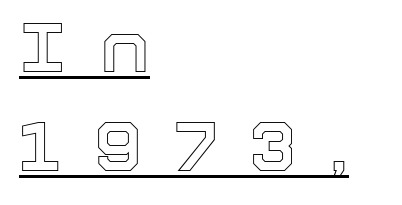
Q: Is the text italic (slanted)? A: No, it is upright.
Q: Is the text underlined? A: Yes.
Q: How is the paragraph aligned? A: Left-aligned.
Q: Is the spacing between letters normal or unusually wide? A: Unusually wide.
Q: Is the spacing between lines tight, normal or loose? A: Normal.
Q: Width (condensed, normal, or wide)? A: Normal.
Q: x-height? A: Medium.
Q: Monospaced? A: No.
